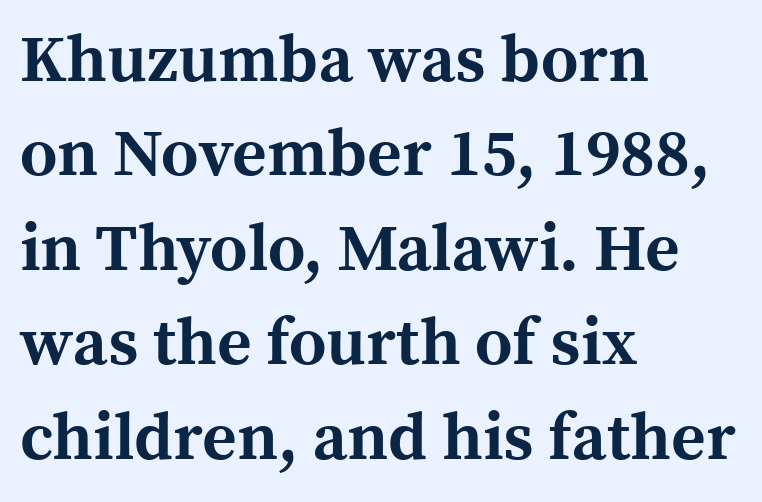
Q: Is the text bold? A: Yes.
Q: Is the text italic (slanted)? A: No, it is upright.
Q: Is the typeface a serif or a sans-serif typeface? A: Serif.
Q: Is the text underlined? A: No.
Q: How is the paragraph aligned? A: Left-aligned.
Q: Is the spacing between letters normal or unusually wide? A: Normal.
Q: Is the spacing between lines tight, normal or loose? A: Normal.
Q: Width (condensed, normal, or wide)? A: Normal.
Q: x-height? A: Medium.
Q: Monospaced? A: No.
